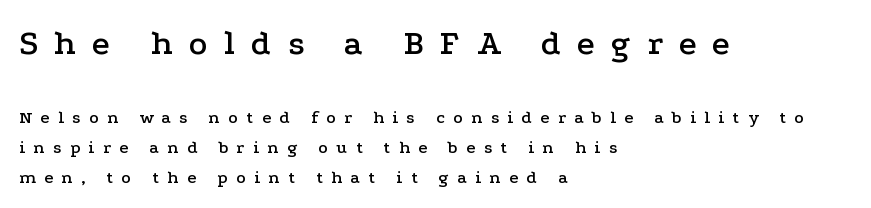
{"serif": "yes", "italic": "no", "width": "wide", "stroke_contrast": "low", "x_height": "medium", "monospaced": "no", "underline": "no", "align": "left", "line_spacing": "normal", "line_spacing_ratio": 1.66, "letter_spacing": "wide", "letter_spacing_em": 0.46, "larger_block": "first", "size_ratio": 1.94, "glyph_px": 35}
